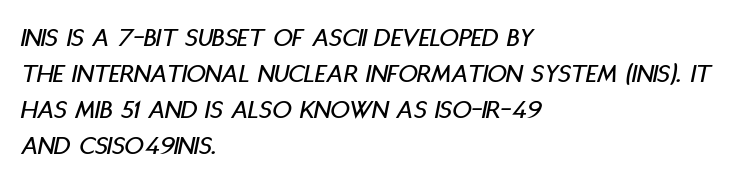
The image shows 27 px text type, italic (leaning right); set left-aligned, normal line spacing (1.33x), normal letter spacing, not underlined.
